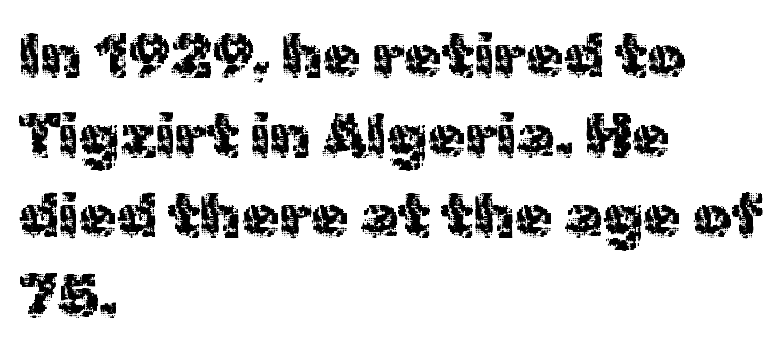
{"serif": "no", "italic": "no", "width": "normal", "x_height": "medium", "monospaced": "no", "underline": "no", "align": "left", "line_spacing": "normal", "line_spacing_ratio": 1.31, "letter_spacing": "normal", "letter_spacing_em": 0.0, "glyph_px": 61}
